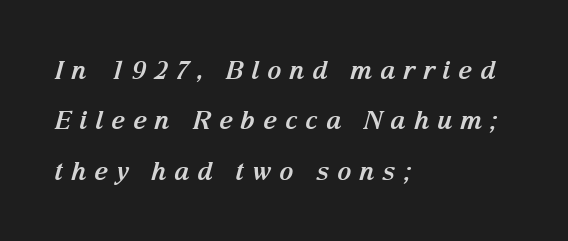
The image shows 25 px bold type, italic (leaning right); set left-aligned, loose line spacing (2.02x), unusually wide letter spacing (+0.3 em), not underlined.
